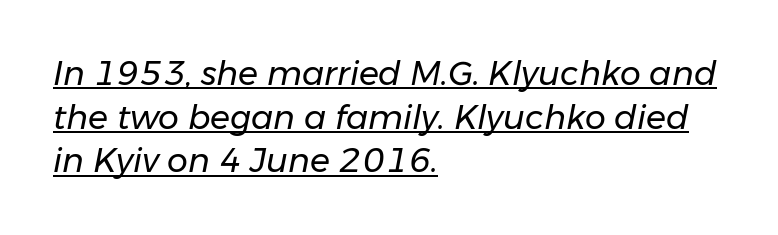
The typesetter has applied underlining to the passage shown. This is oblique type, the kind used for emphasis or titles. Proportional: the letters do not fall into vertical columns. Each line starts at the same left margin while the right side varies.
